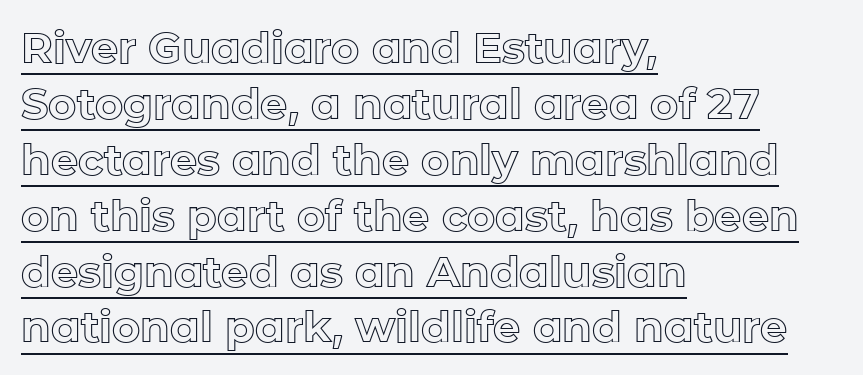
{"italic": "no", "width": "normal", "x_height": "medium", "monospaced": "no", "underline": "yes", "align": "left", "line_spacing": "normal", "line_spacing_ratio": 1.3, "letter_spacing": "normal", "letter_spacing_em": 0.0, "glyph_px": 43}
